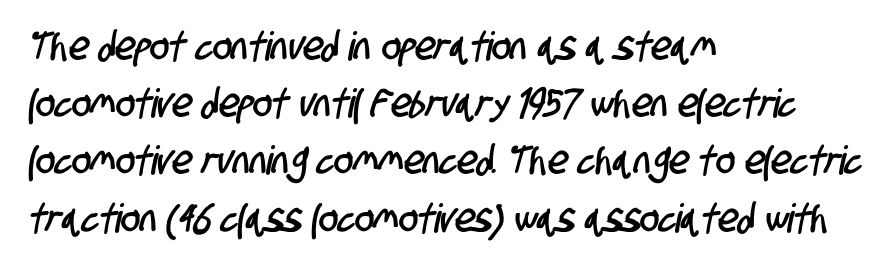
Q: Is the typeface a serif or a sans-serif typeface? A: Sans-serif.
Q: Is the text underlined? A: No.
Q: How is the paragraph aligned? A: Left-aligned.
Q: Is the spacing between letters normal or unusually wide? A: Normal.
Q: Is the spacing between lines tight, normal or loose? A: Normal.
Q: Width (condensed, normal, or wide)? A: Condensed.
Q: Stroke contrast? A: Low.
Q: x-height? A: Large.
Q: Monospaced? A: No.
